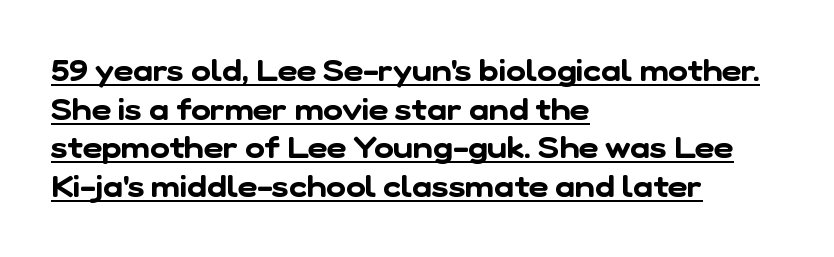
{"serif": "no", "width": "normal", "stroke_contrast": "low", "x_height": "medium", "monospaced": "no", "underline": "yes", "align": "left", "line_spacing": "normal", "line_spacing_ratio": 1.29, "letter_spacing": "normal", "letter_spacing_em": 0.0, "glyph_px": 30}
